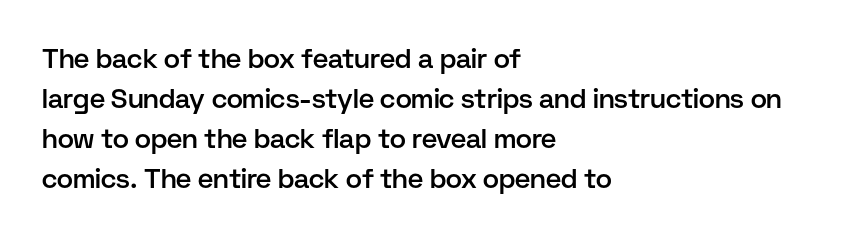
Q: Is the text bold? A: Semi-bold.
Q: Is the text italic (slanted)? A: No, it is upright.
Q: Is the text underlined? A: No.
Q: How is the paragraph aligned? A: Left-aligned.
Q: Is the spacing between letters normal or unusually wide? A: Normal.
Q: Is the spacing between lines tight, normal or loose? A: Normal.
